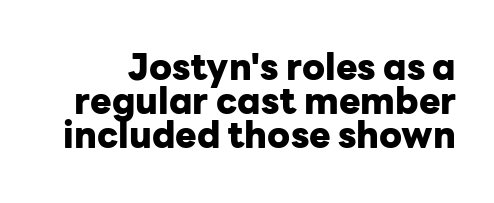
Q: Is the text bold? A: Yes.
Q: Is the text italic (slanted)? A: No, it is upright.
Q: Is the typeface a serif or a sans-serif typeface? A: Sans-serif.
Q: Is the text underlined? A: No.
Q: Is the spacing between letters normal or unusually wide? A: Normal.
Q: Is the spacing between lines tight, normal or loose? A: Tight.
Q: Width (condensed, normal, or wide)? A: Normal.
Q: Stroke contrast? A: Low.
Q: x-height? A: Medium.
Q: Monospaced? A: No.
